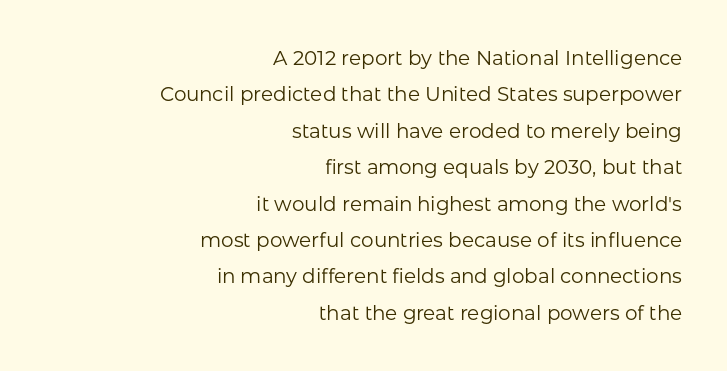
Honestly, there is no underline to notice here at all. Students, note that the glyphs here touch the page at normal intervals. The passage is arranged like a letterhead date or caption credit — flush right. Style check: upright. This is not heavy type; no bold has been used.
